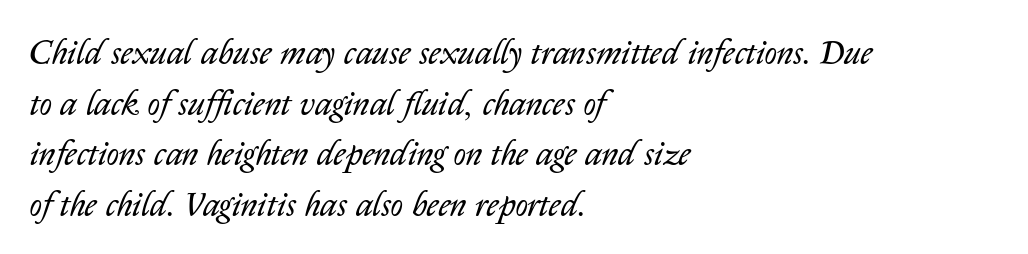
The image shows 34 px regular-weight type, italic (leaning right); set left-aligned, normal line spacing (1.49x), normal letter spacing, not underlined; low stroke contrast and a medium x-height.
